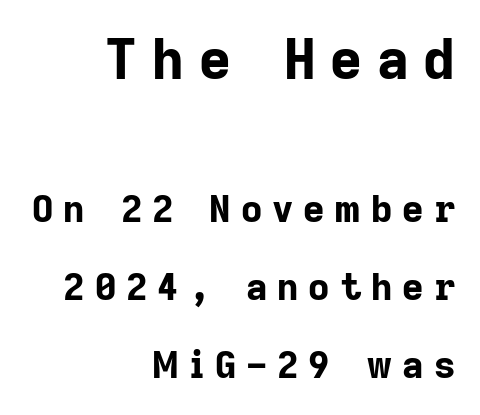
Q: Is the text bold? A: Yes.
Q: Is the text italic (slanted)? A: No, it is upright.
Q: Is the typeface a serif or a sans-serif typeface? A: Sans-serif.
Q: Is the text underlined? A: No.
Q: How is the paragraph aligned? A: Right-aligned.
Q: Is the spacing between letters normal or unusually wide? A: Unusually wide.
Q: Is the spacing between lines tight, normal or loose? A: Loose.
Q: Which block of text is set in a larger size, the first (top) or the second (bottom)? A: The first (top) one.
Q: Width (condensed, normal, or wide)? A: Normal.
Q: Stroke contrast? A: Low.
Q: x-height? A: Medium.
Q: Monospaced? A: No.
